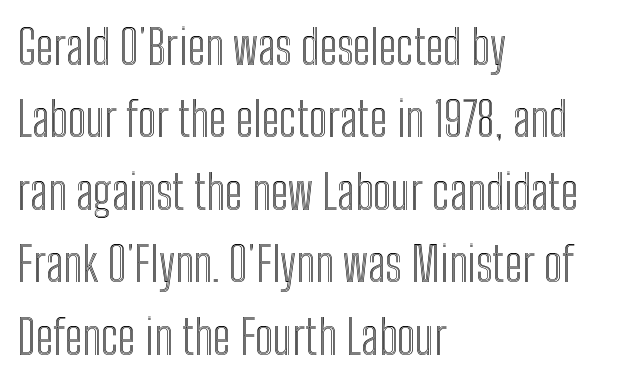
The image shows 48 px condensed type, upright; set left-aligned, normal line spacing (1.51x), normal letter spacing, not underlined; a medium x-height.
